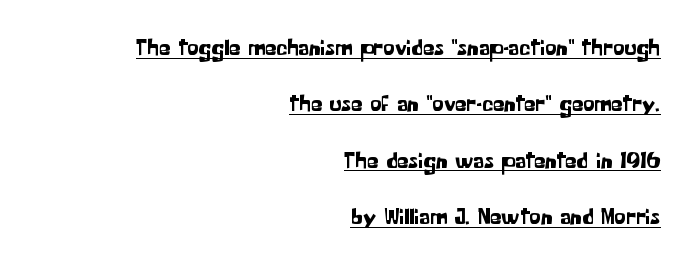
The image shows 23 px text type, upright; set right-aligned, loose line spacing (2.45x), normal letter spacing, underlined.
